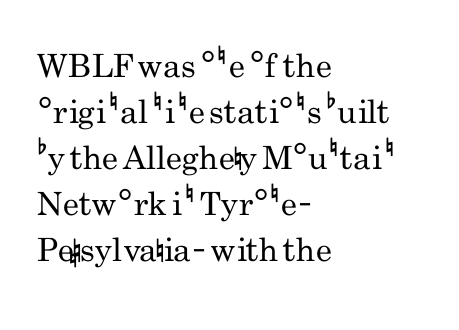
{"serif": "no", "italic": "no", "bold": "no", "weight": "regular", "width": "condensed", "stroke_contrast": "low", "x_height": "small", "monospaced": "no", "underline": "no", "align": "left", "line_spacing": "normal", "line_spacing_ratio": 1.44, "letter_spacing": "normal", "letter_spacing_em": 0.0, "glyph_px": 32}
